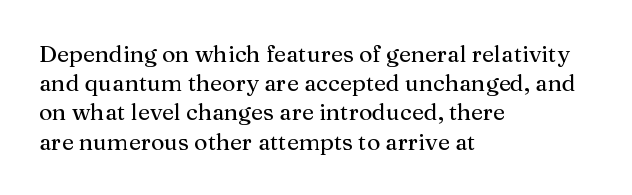
Interline gaps are of average width in this sample. Short note: letters normally spaced. Posture: vertical. The strip under each line holds only bare page. Which margin do the lines hug? The left one — the right edge is uneven.
